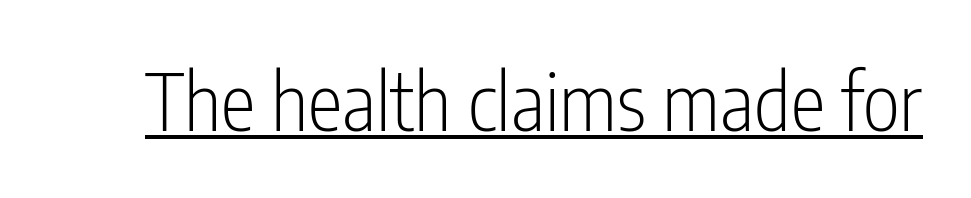
Q: Is the text bold? A: No.
Q: Is the text italic (slanted)? A: No, it is upright.
Q: Is the typeface a serif or a sans-serif typeface? A: Sans-serif.
Q: Is the text underlined? A: Yes.
Q: Is the spacing between letters normal or unusually wide? A: Normal.
Q: Width (condensed, normal, or wide)? A: Condensed.
Q: Stroke contrast? A: Low.
Q: x-height? A: Medium.
Q: Monospaced? A: No.
